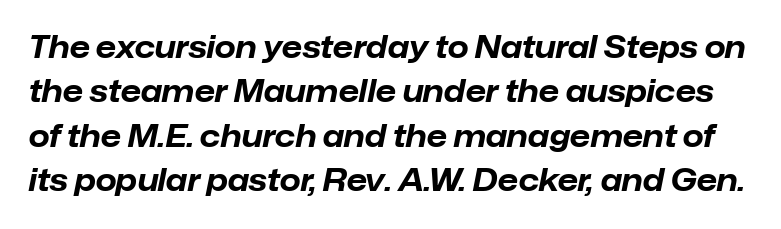
The image shows 30 px bold type, italic (leaning right); set normal line spacing (1.48x), normal letter spacing, not underlined; low stroke contrast and a medium x-height.
